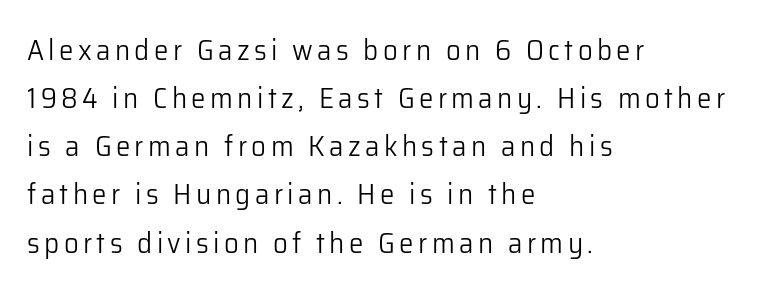
Q: Is the text bold? A: No.
Q: Is the text italic (slanted)? A: No, it is upright.
Q: Is the typeface a serif or a sans-serif typeface? A: Sans-serif.
Q: Is the text underlined? A: No.
Q: How is the paragraph aligned? A: Left-aligned.
Q: Is the spacing between lines tight, normal or loose? A: Normal.
Q: Width (condensed, normal, or wide)? A: Normal.
Q: Stroke contrast? A: Low.
Q: x-height? A: Medium.
Q: Monospaced? A: No.
